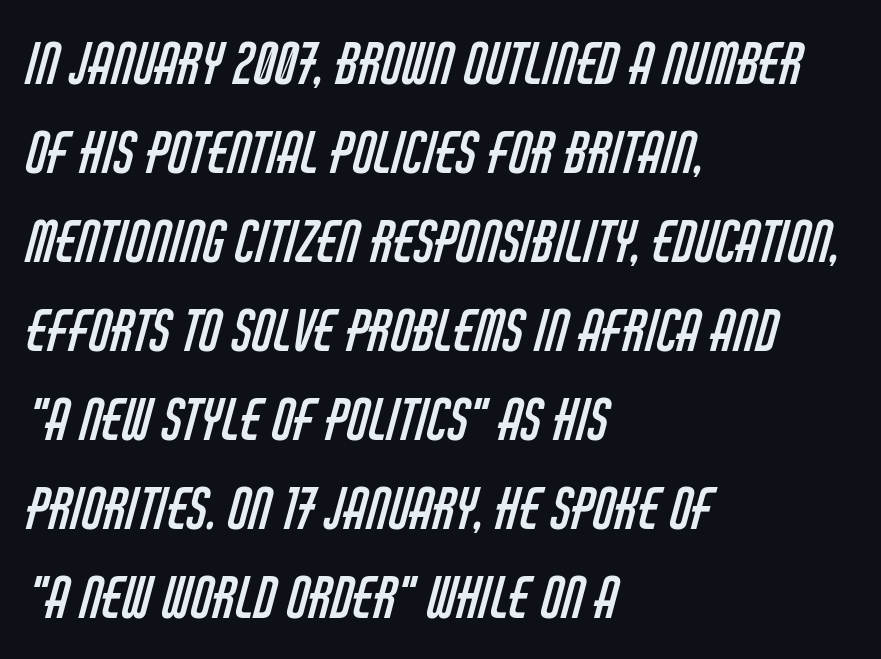
The image shows 56 px regular-weight, condensed sans-serif type; set left-aligned, normal line spacing (1.59x), normal letter spacing, not underlined; low stroke contrast and a large x-height.
